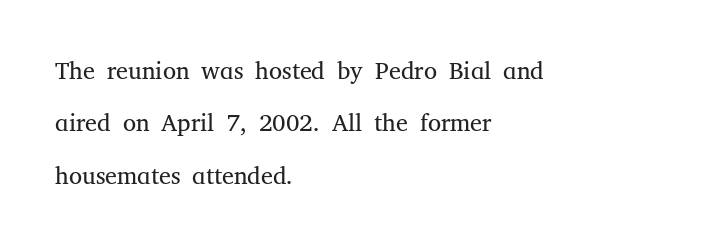
A bare baseline throughout the passage. Each line starts at the same left margin while the right side varies. Unlike italic type, these characters show no tilt at all. Leading is clearly above the norm, producing a sparse column. Inter-character spacing is left at the font's built-in metrics.
